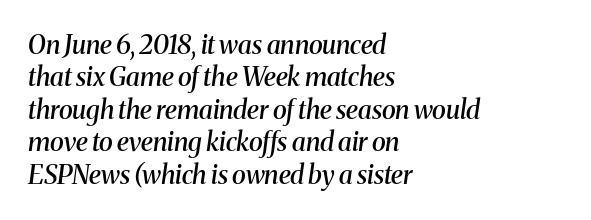
{"italic": "yes", "lean": "right", "slant_degrees": 8, "bold": "semi", "underline": "no", "align": "left", "line_spacing": "normal", "line_spacing_ratio": 1.25, "letter_spacing": "normal", "letter_spacing_em": 0.0, "glyph_px": 26}
